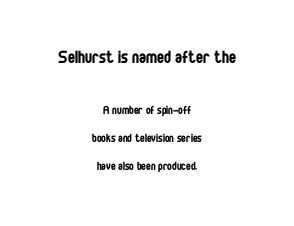
Q: Is the text bold? A: No.
Q: Is the text italic (slanted)? A: No, it is upright.
Q: Is the text underlined? A: No.
Q: How is the paragraph aligned? A: Centered.
Q: Is the spacing between letters normal or unusually wide? A: Normal.
Q: Is the spacing between lines tight, normal or loose? A: Loose.
Q: Which block of text is set in a larger size, the first (top) or the second (bottom)? A: The first (top) one.
